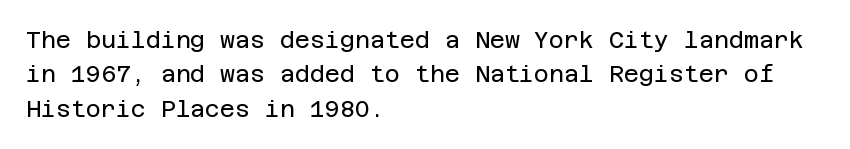
Q: Is the text bold? A: No.
Q: Is the text italic (slanted)? A: No, it is upright.
Q: Is the text underlined? A: No.
Q: How is the paragraph aligned? A: Left-aligned.
Q: Is the spacing between letters normal or unusually wide? A: Normal.
Q: Is the spacing between lines tight, normal or loose? A: Normal.
